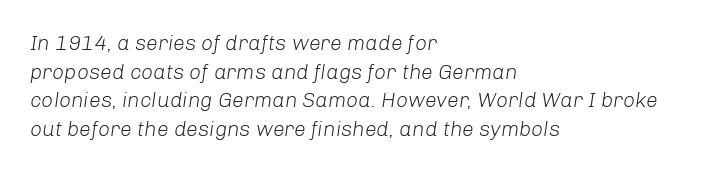
The image shows 21 px text type, italic (leaning right); set left-aligned, normal line spacing (1.36x), normal letter spacing, not underlined.
